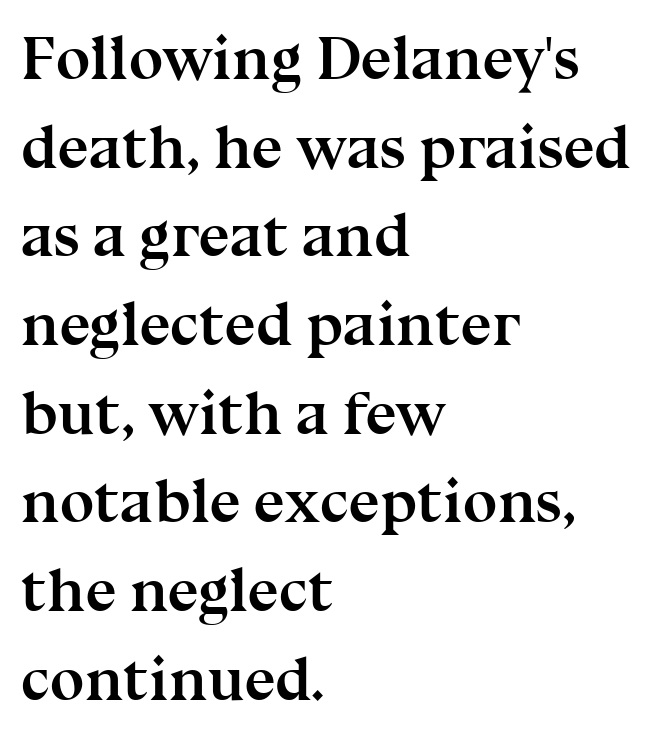
The specimen omits any rule beneath the text block's lines. The designer left line spacing at the default. Weight: bold. The rendering uses natural spacing where letterforms have individual widths.
